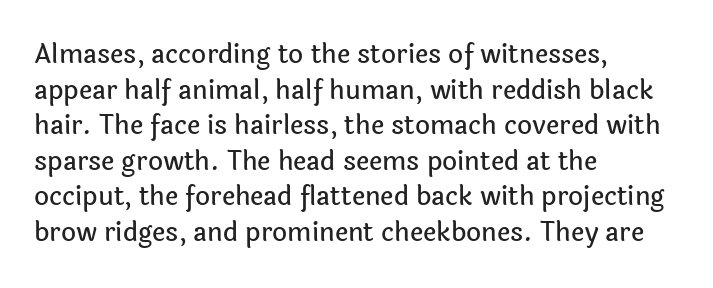
The image shows 26 px text type, upright; set left-aligned, normal line spacing (1.37x), normal letter spacing, not underlined.
